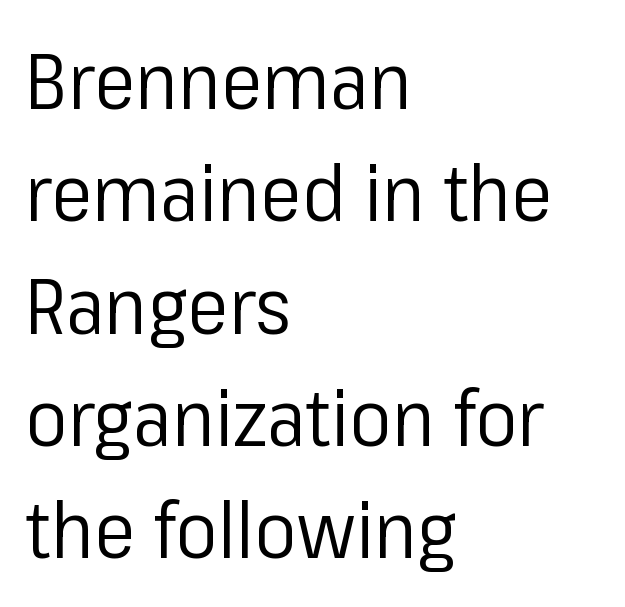
The image shows 78 px regular-weight sans-serif type, upright; set left-aligned, normal line spacing (1.44x), normal letter spacing, not underlined; low stroke contrast and a medium x-height.
